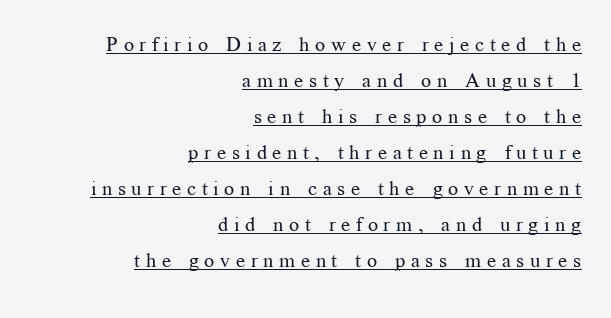
The image shows 20 px text type, upright; set right-aligned, line spacing 1.8x, unusually wide letter spacing (+0.28 em), underlined.
